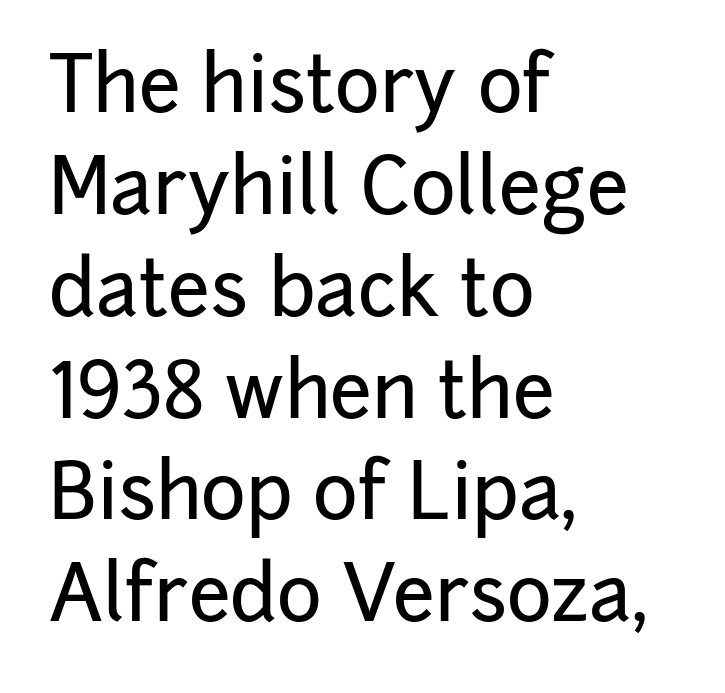
The image shows 76 px sans-serif type, upright; set left-aligned, normal line spacing (1.34x), normal letter spacing, not underlined; low stroke contrast and a medium x-height.
